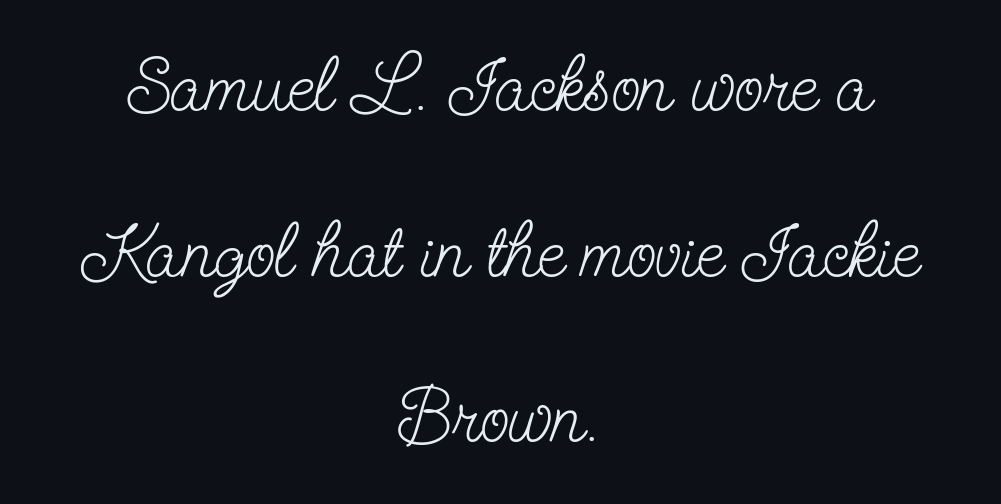
The image shows 76 px light, condensed serif type; set centered, loose line spacing (2.18x), normal letter spacing, not underlined; low stroke contrast and a small x-height.
